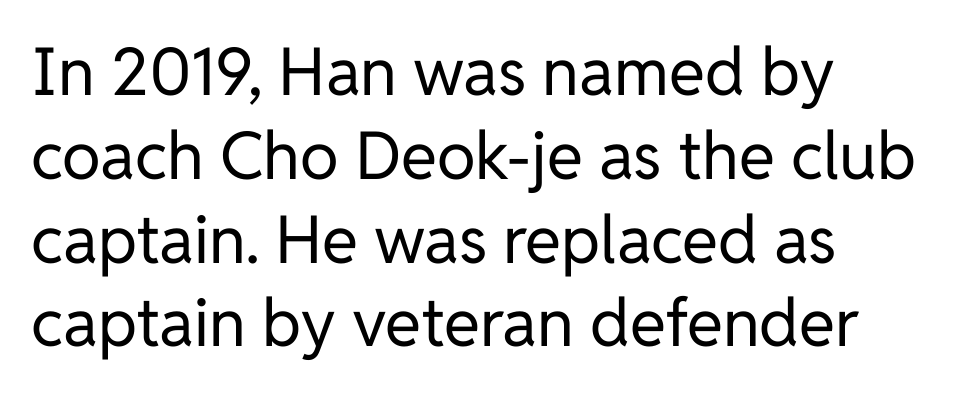
You could not count columns in this text — the font is proportionally spaced. This sample uses plain, unmodified letter spacing. Rows of type keep a routine distance in the vertical direction. Do the letters lean? They stand straight. Each stroke keeps to a modest, everyday thickness or less. This rendering features lettering with no underline.
